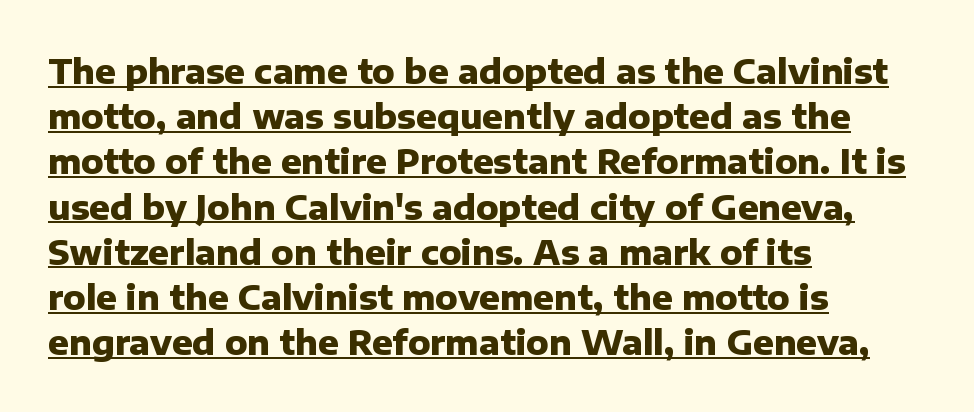
The image shows 34 px heavy sans-serif type, upright; set left-aligned, normal line spacing (1.33x), normal letter spacing, underlined; low stroke contrast and a medium x-height.
